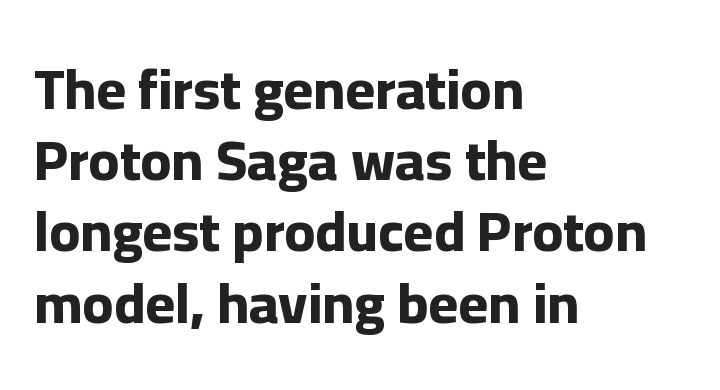
The setting favours the left margin, as ordinary paragraphs usually do. The type family on display is of the sans-serif kind. Whoever set this chose a conventional vertical rhythm. Honestly, the letter spacing is just normal — you wouldn't notice it. Any mark beneath the type? The region is blank. Nope, not italic — everything's standing straight.
